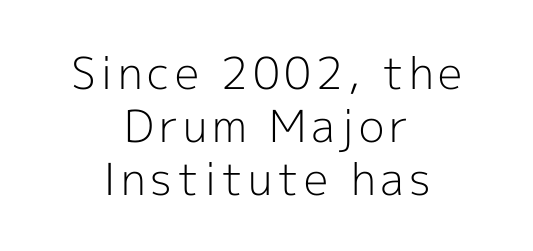
The image shows 44 px light sans-serif type, upright; set centered, line spacing 1.2x, not underlined; a medium x-height.
